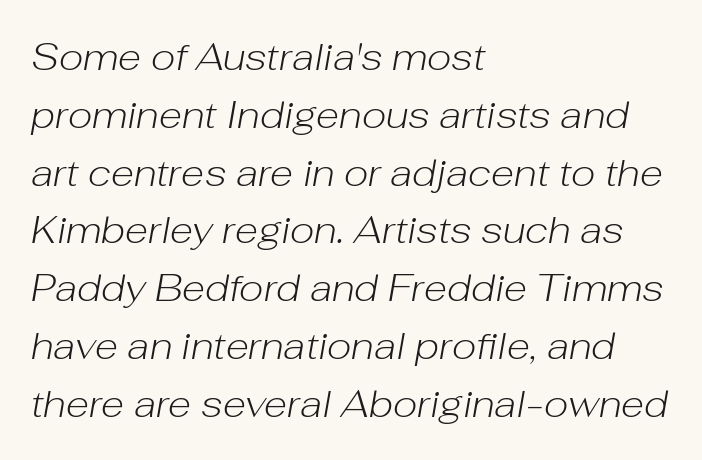
{"italic": "yes", "lean": "right", "slant_degrees": 10, "bold": "no", "weight": "light", "width": "normal", "stroke_contrast": "low", "x_height": "medium", "monospaced": "no", "underline": "no", "align": "left", "line_spacing": "normal", "line_spacing_ratio": 1.52, "letter_spacing": "normal", "letter_spacing_em": 0.0, "glyph_px": 38}
